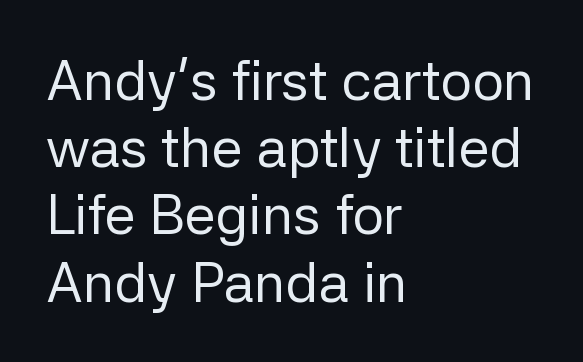
{"serif": "no", "italic": "no", "bold": "no", "weight": "regular", "width": "normal", "stroke_contrast": "low", "x_height": "medium", "monospaced": "no", "underline": "no", "align": "left", "line_spacing_ratio": 1.2, "letter_spacing": "normal", "letter_spacing_em": 0.0, "glyph_px": 56}
